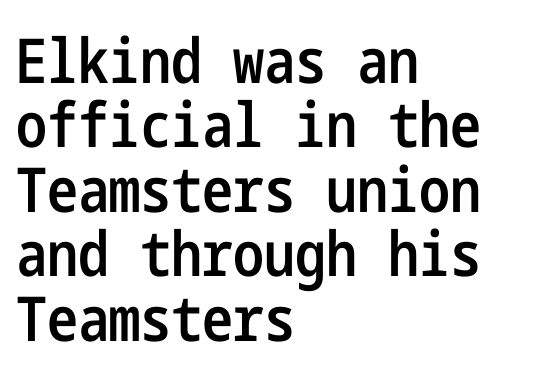
The image shows 62 px semibold, condensed sans-serif type, upright; set left-aligned, tight line spacing (1.04x), normal letter spacing, not underlined; low stroke contrast and a medium x-height.
